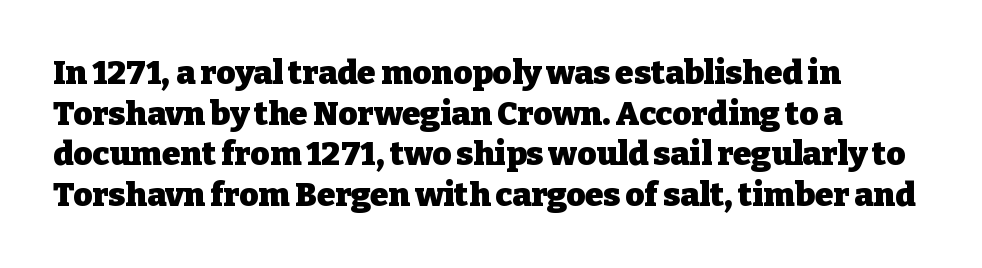
Q: Is the text bold? A: Yes.
Q: Is the text italic (slanted)? A: No, it is upright.
Q: Is the typeface a serif or a sans-serif typeface? A: Serif.
Q: Is the text underlined? A: No.
Q: How is the paragraph aligned? A: Left-aligned.
Q: Is the spacing between letters normal or unusually wide? A: Normal.
Q: Width (condensed, normal, or wide)? A: Normal.
Q: Stroke contrast? A: Low.
Q: x-height? A: Medium.
Q: Monospaced? A: No.
